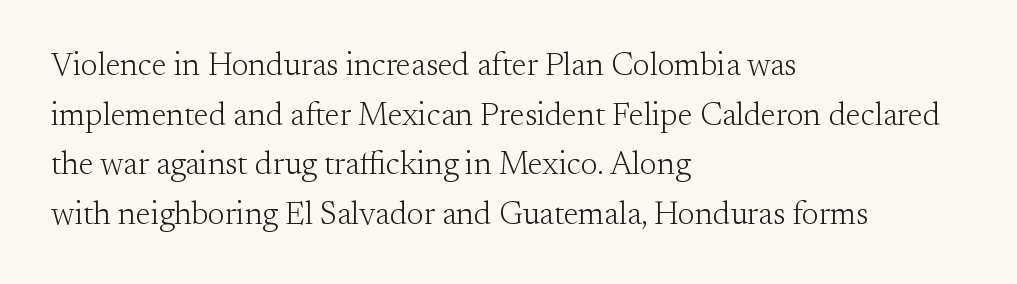
Spacing verdict: proportional, widths tailored to each character. The setting favours the left margin, as ordinary paragraphs usually do. Clear beneath every line of the passage. Nope, not italic — everything's standing straight. Interline gaps are of average width in this sample. The weight tops out at a normal text grade.
